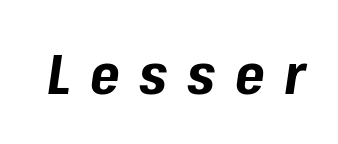
{"italic": "yes", "lean": "right", "slant_degrees": 8, "bold": "yes", "weight": "bold", "width": "normal", "stroke_contrast": "low", "x_height": "medium", "monospaced": "no", "underline": "no", "letter_spacing": "wide", "letter_spacing_em": 0.34, "glyph_px": 57}
